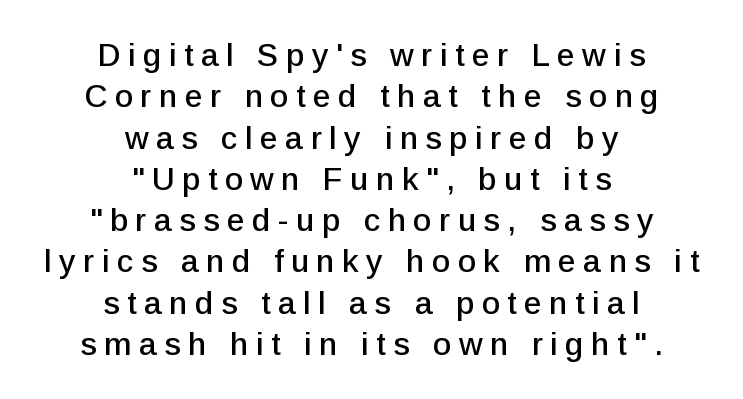
Q: Is the text italic (slanted)? A: No, it is upright.
Q: Is the typeface a serif or a sans-serif typeface? A: Sans-serif.
Q: Is the text underlined? A: No.
Q: How is the paragraph aligned? A: Centered.
Q: Is the spacing between letters normal or unusually wide? A: Unusually wide.
Q: Is the spacing between lines tight, normal or loose? A: Normal.
Q: Width (condensed, normal, or wide)? A: Normal.
Q: Stroke contrast? A: Low.
Q: x-height? A: Medium.
Q: Monospaced? A: No.
